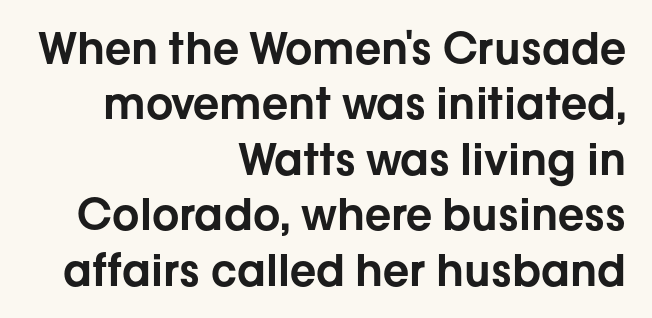
The image shows 43 px sans-serif type, upright; set right-aligned, normal line spacing (1.29x), normal letter spacing, not underlined; low stroke contrast and a medium x-height.
